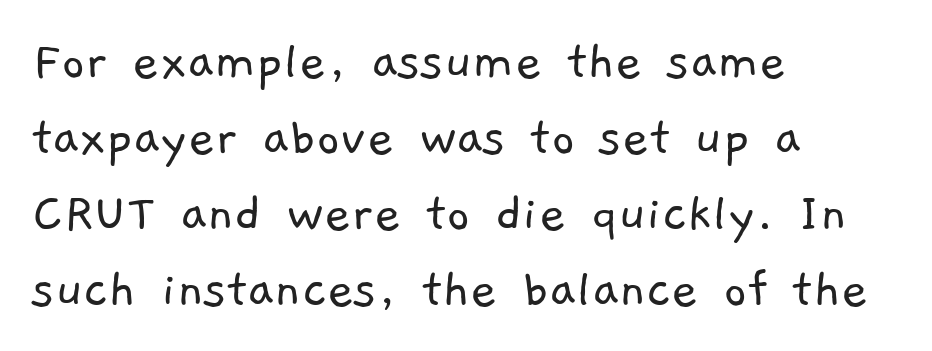
Q: Is the text bold? A: No.
Q: Is the typeface a serif or a sans-serif typeface? A: Sans-serif.
Q: Is the text underlined? A: No.
Q: How is the paragraph aligned? A: Left-aligned.
Q: Is the spacing between letters normal or unusually wide? A: Normal.
Q: Is the spacing between lines tight, normal or loose? A: Normal.
Q: Width (condensed, normal, or wide)? A: Normal.
Q: Stroke contrast? A: Low.
Q: x-height? A: Medium.
Q: Monospaced? A: No.
